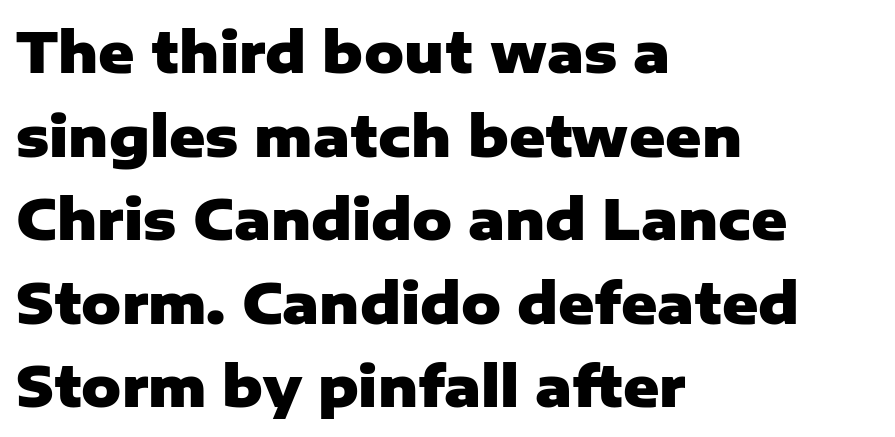
{"serif": "no", "italic": "no", "bold": "yes", "weight": "heavy", "width": "normal", "stroke_contrast": "low", "x_height": "medium", "monospaced": "no", "underline": "no", "align": "left", "line_spacing": "normal", "line_spacing_ratio": 1.52, "letter_spacing": "normal", "letter_spacing_em": 0.0, "glyph_px": 55}
